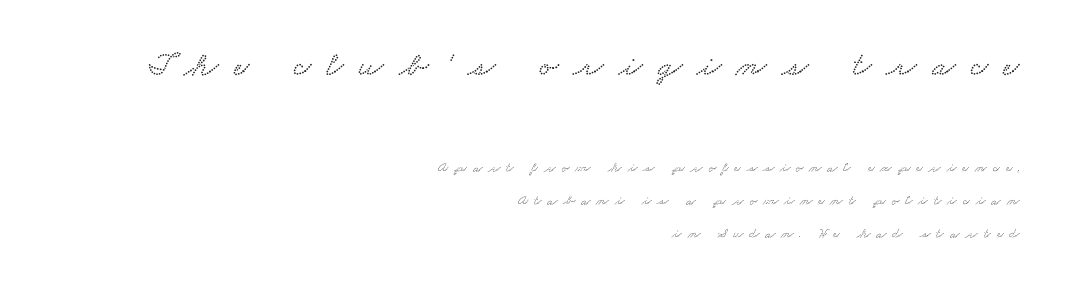
Display-style spreading of the glyphs; the letterfit is very open. This rendering features lettering with no underline. The typesetter chose a ragged-left arrangement here. Leading: increased.
